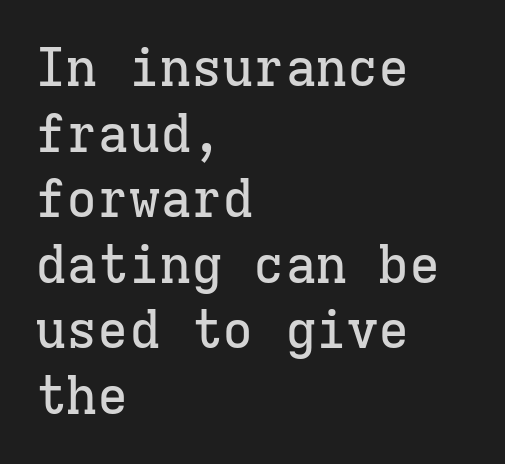
Q: Is the text italic (slanted)? A: No, it is upright.
Q: Is the typeface a serif or a sans-serif typeface? A: Serif.
Q: Is the text underlined? A: No.
Q: How is the paragraph aligned? A: Left-aligned.
Q: Is the spacing between letters normal or unusually wide? A: Normal.
Q: Is the spacing between lines tight, normal or loose? A: Normal.
Q: Width (condensed, normal, or wide)? A: Normal.
Q: Stroke contrast? A: Low.
Q: x-height? A: Medium.
Q: Monospaced? A: Yes.
